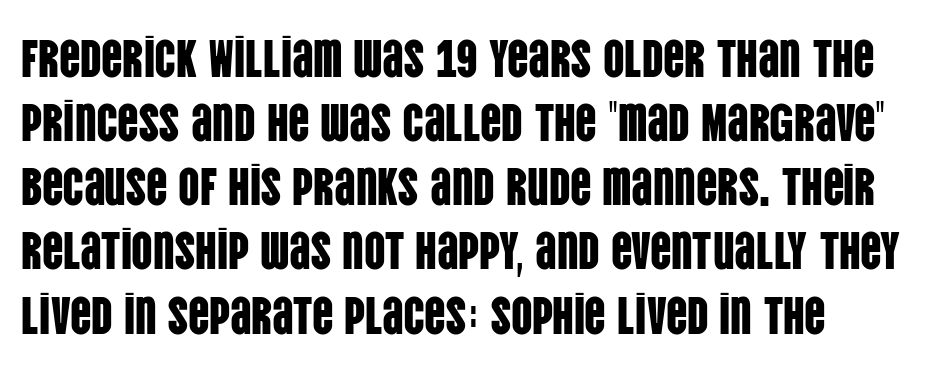
Q: Is the text italic (slanted)? A: No, it is upright.
Q: Is the typeface a serif or a sans-serif typeface? A: Sans-serif.
Q: Is the text underlined? A: No.
Q: How is the paragraph aligned? A: Left-aligned.
Q: Is the spacing between letters normal or unusually wide? A: Normal.
Q: Width (condensed, normal, or wide)? A: Condensed.
Q: Stroke contrast? A: Low.
Q: x-height? A: Large.
Q: Monospaced? A: No.
